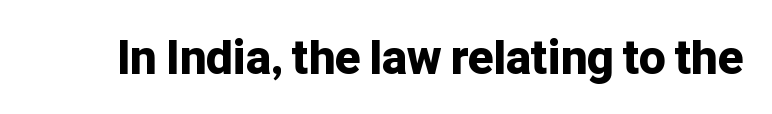
Q: Is the text bold? A: Yes.
Q: Is the text italic (slanted)? A: No, it is upright.
Q: Is the typeface a serif or a sans-serif typeface? A: Sans-serif.
Q: Is the text underlined? A: No.
Q: Is the spacing between letters normal or unusually wide? A: Normal.
Q: Width (condensed, normal, or wide)? A: Normal.
Q: Stroke contrast? A: Low.
Q: x-height? A: Medium.
Q: Monospaced? A: No.
